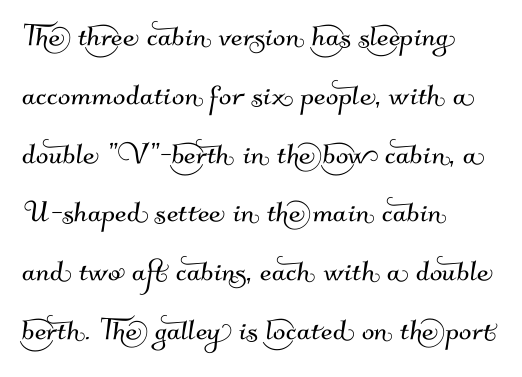
{"serif": "no", "width": "normal", "stroke_contrast": "medium", "x_height": "small", "monospaced": "no", "underline": "no", "align": "left", "line_spacing": "normal", "line_spacing_ratio": 1.59, "letter_spacing": "normal", "letter_spacing_em": 0.0, "glyph_px": 37}
